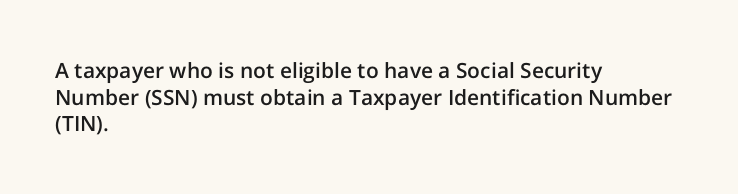
Q: Is the text bold? A: Semi-bold.
Q: Is the text italic (slanted)? A: No, it is upright.
Q: Is the text underlined? A: No.
Q: How is the paragraph aligned? A: Left-aligned.
Q: Is the spacing between letters normal or unusually wide? A: Normal.
Q: Is the spacing between lines tight, normal or loose? A: Normal.
